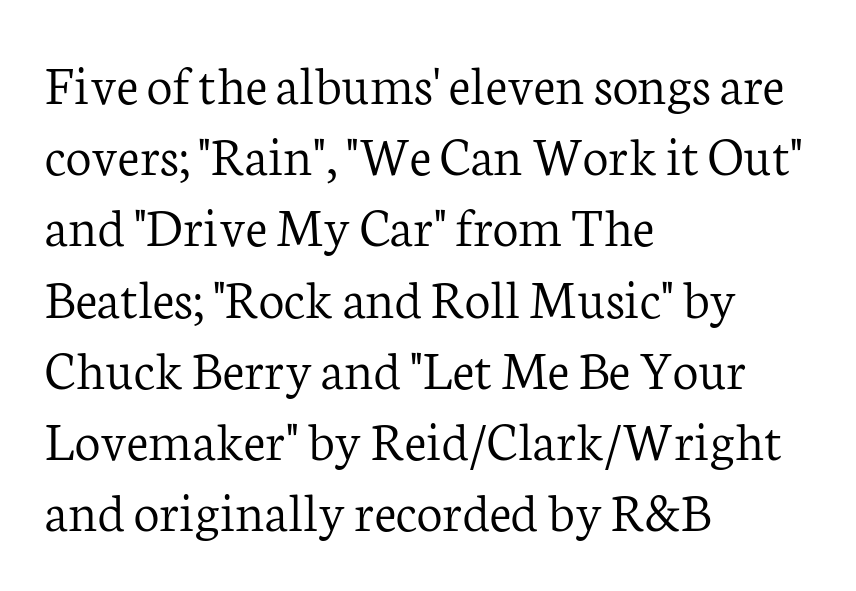
Q: Is the text bold? A: No.
Q: Is the text italic (slanted)? A: No, it is upright.
Q: Is the typeface a serif or a sans-serif typeface? A: Serif.
Q: Is the text underlined? A: No.
Q: How is the paragraph aligned? A: Left-aligned.
Q: Is the spacing between letters normal or unusually wide? A: Normal.
Q: Is the spacing between lines tight, normal or loose? A: Normal.
Q: Width (condensed, normal, or wide)? A: Normal.
Q: Stroke contrast? A: Low.
Q: x-height? A: Medium.
Q: Monospaced? A: No.
